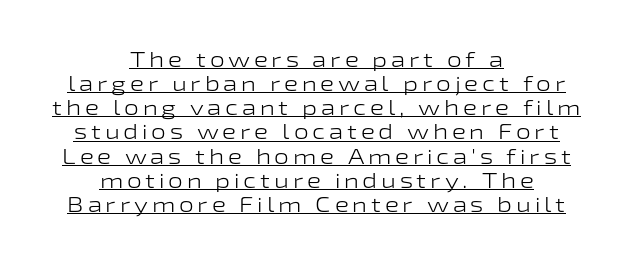
In designer terms, the underline attribute is active on this setting. Closely set lines give the paragraph a compact silhouette. If you folded the block vertically in half, each line would mirror itself in length. This is roman type, the default non-slanted kind. The letters look calm and open, with moderate or lighter stems.
